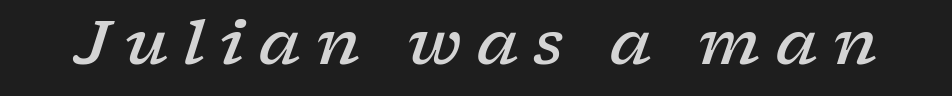
Characters are canted at an angle relative to the baseline's perpendicular. The rendering uses natural spacing where letterforms have individual widths. Anything drawn beneath the words? Only blank space. Firm but not heavy-handed strokes: this text is semibold. The characters display serif detailing at their extremities.
